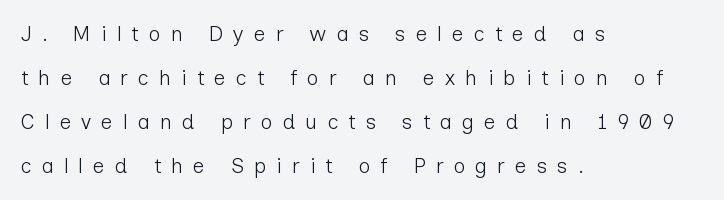
The image shows 21 px text type, upright; set left-aligned, loose line spacing (2.09x), unusually wide letter spacing (+0.47 em), not underlined.
